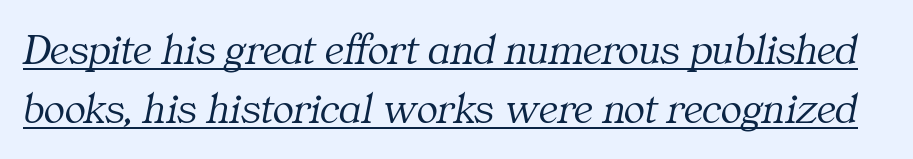
Q: Is the text bold? A: No.
Q: Is the text italic (slanted)? A: Yes, it leans right by about 11 degrees.
Q: Is the typeface a serif or a sans-serif typeface? A: Serif.
Q: Is the text underlined? A: Yes.
Q: Is the spacing between letters normal or unusually wide? A: Normal.
Q: Is the spacing between lines tight, normal or loose? A: Normal.
Q: Width (condensed, normal, or wide)? A: Normal.
Q: Stroke contrast? A: Medium.
Q: x-height? A: Medium.
Q: Monospaced? A: No.
